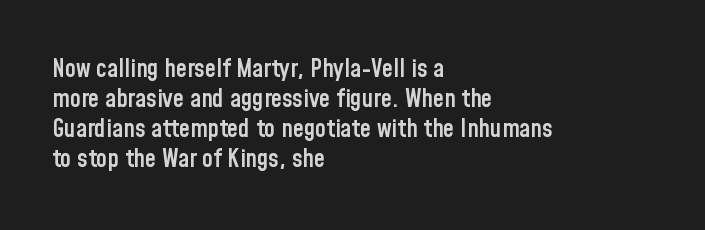
The image shows 25 px text type, upright; set left-aligned, line spacing 1.2x, normal letter spacing, not underlined.
